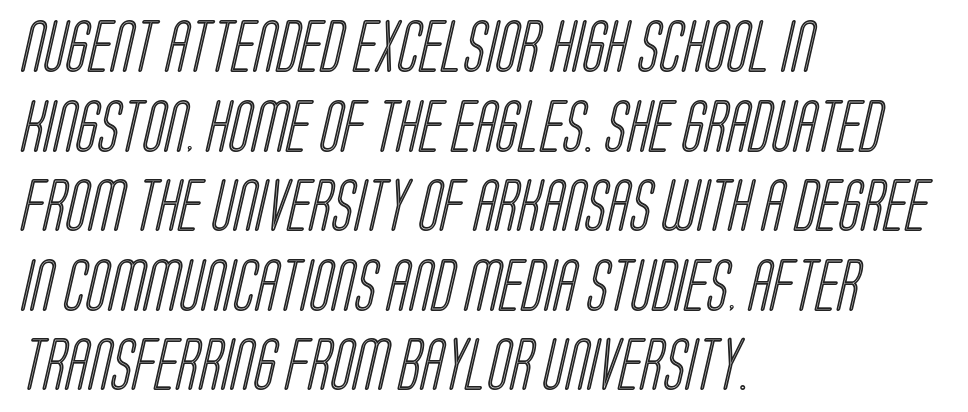
Each letter keeps its own natural width here, so spacing adapts to shape. Descenders hang freely into open space. Look at the tracking — it's just the regular setting, nothing added. The vertical gap from one line to the next is medium.
